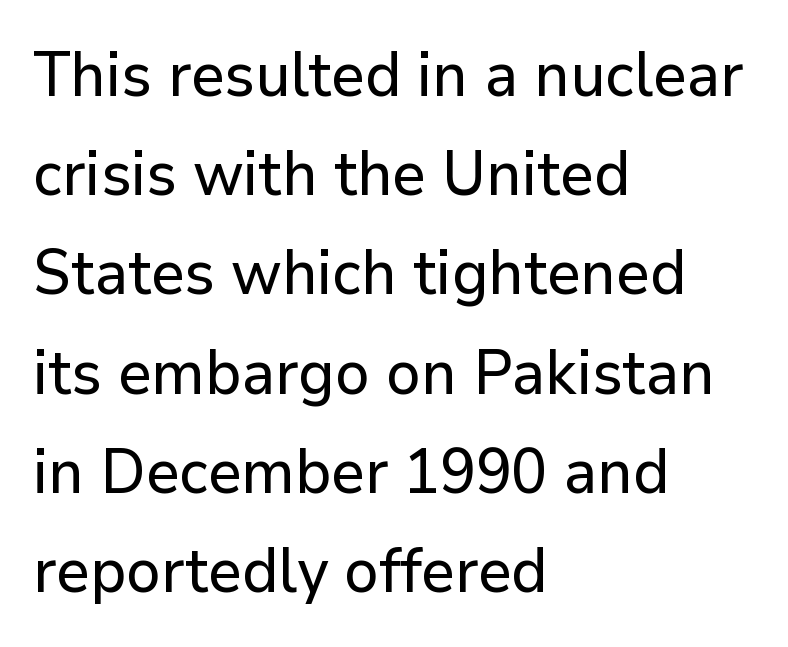
The image shows 62 px sans-serif type, upright; set left-aligned, normal line spacing (1.6x), normal letter spacing, not underlined; low stroke contrast and a medium x-height.
